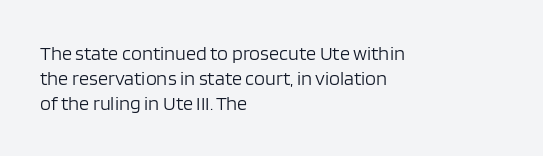
The image shows 20 px text type, upright; set left-aligned, normal line spacing (1.26x), normal letter spacing, not underlined.
